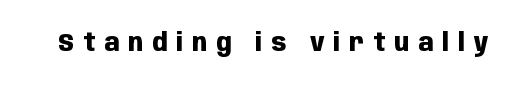
Unmarked baselines from the first word to the last. Posture: straight, roman, zero tilt. The tracking reads as deliberately expanded to a designer's eye. The letters are bold, with thick, heavy strokes.
